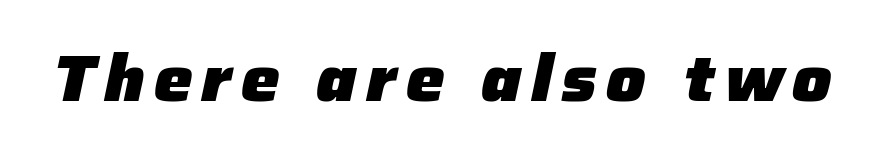
The image shows 65 px heavy type, italic (leaning right); set not underlined; low stroke contrast and a medium x-height.
